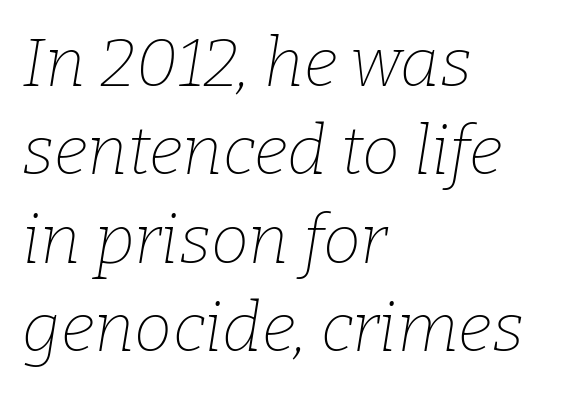
A normal amount of white space separates one row of letters from the next. The tracking reads as untouched default to a designer's eye. The font family rendered here belongs to the serif group. Bold? No — there's no thickening of the strokes. An italicized treatment has been applied to the whole sample. Note the varied advance widths — an 'i' is clearly narrower than an 'm'.
